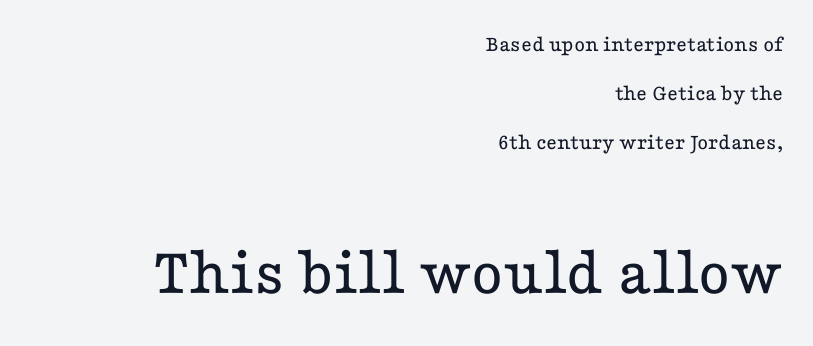
{"serif": "yes", "italic": "no", "bold": "no", "weight": "regular", "width": "wide", "stroke_contrast": "low", "x_height": "medium", "monospaced": "no", "underline": "no", "align": "right", "line_spacing": "loose", "line_spacing_ratio": 2.12, "letter_spacing": "normal", "letter_spacing_em": 0.0, "larger_block": "second", "size_ratio": 3.0, "glyph_px": 69}
